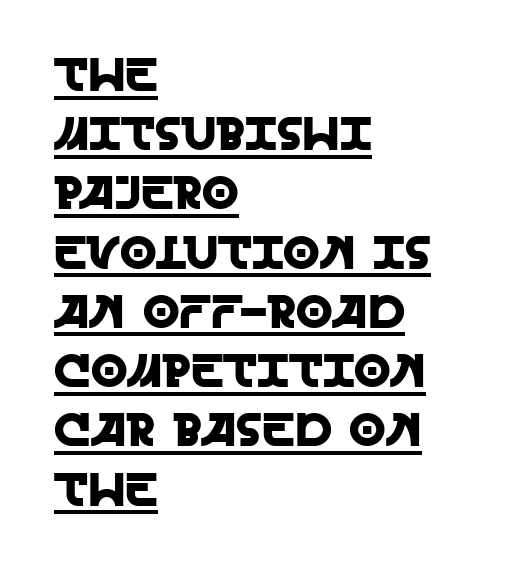
The image shows 47 px sans-serif type, upright; set left-aligned, normal line spacing (1.26x), normal letter spacing, underlined; a large x-height.
